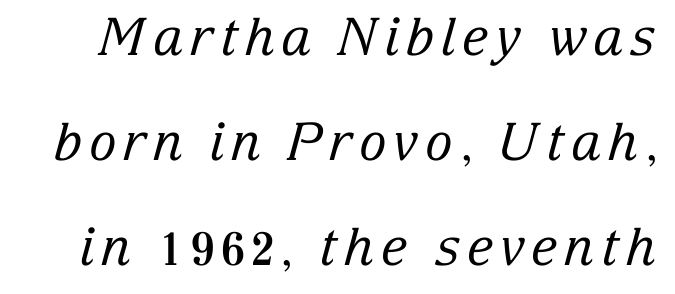
No extra ink here — the face is not bold. These lines are rendered in a variable-pitch font. The glyphs in this specimen are seriffed. The passage shown is not underscored anywhere. The specimen reads as italic at a glance.
